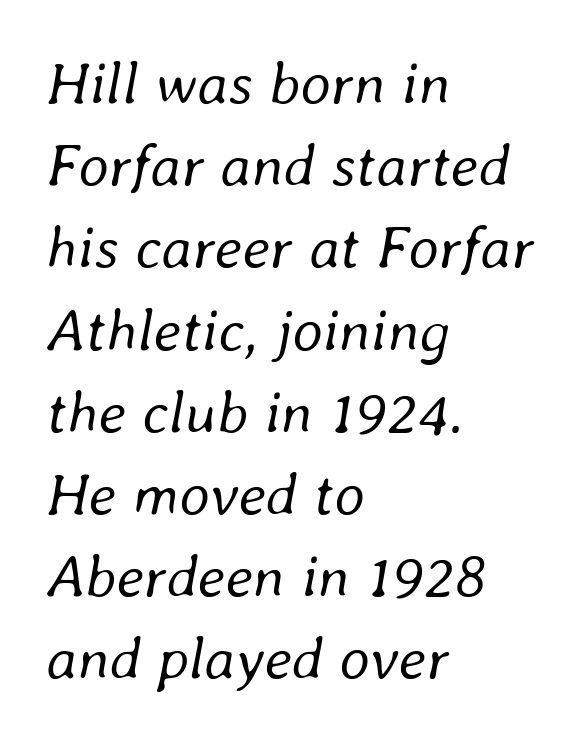
The image shows 60 px regular-weight type, italic (leaning right); set left-aligned, normal line spacing (1.37x), normal letter spacing, not underlined; low stroke contrast and a medium x-height.
